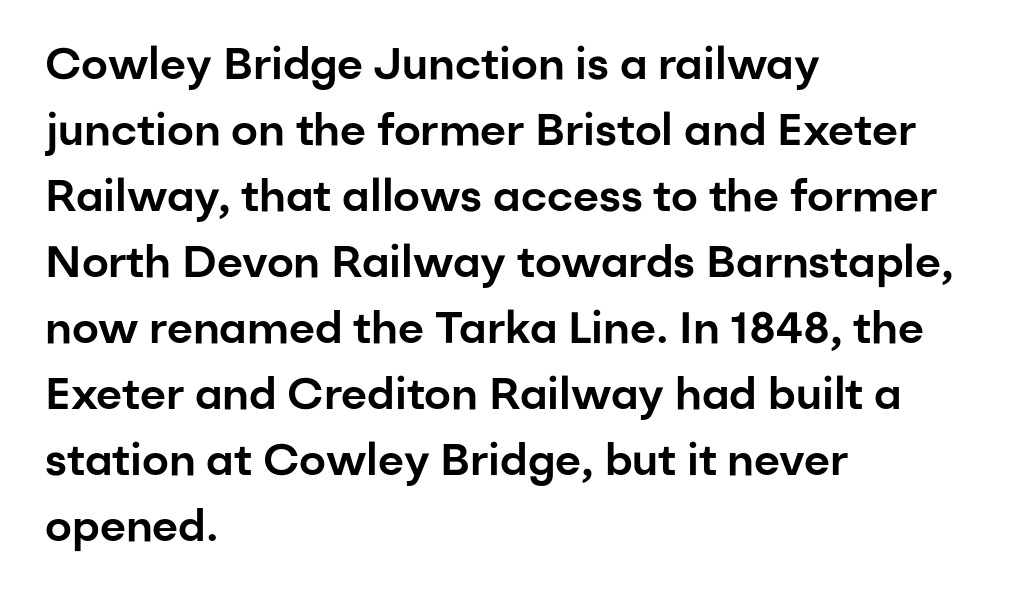
{"serif": "no", "italic": "no", "width": "normal", "stroke_contrast": "low", "x_height": "medium", "monospaced": "no", "underline": "no", "align": "left", "line_spacing": "normal", "line_spacing_ratio": 1.5, "letter_spacing": "normal", "letter_spacing_em": 0.0, "glyph_px": 44}
